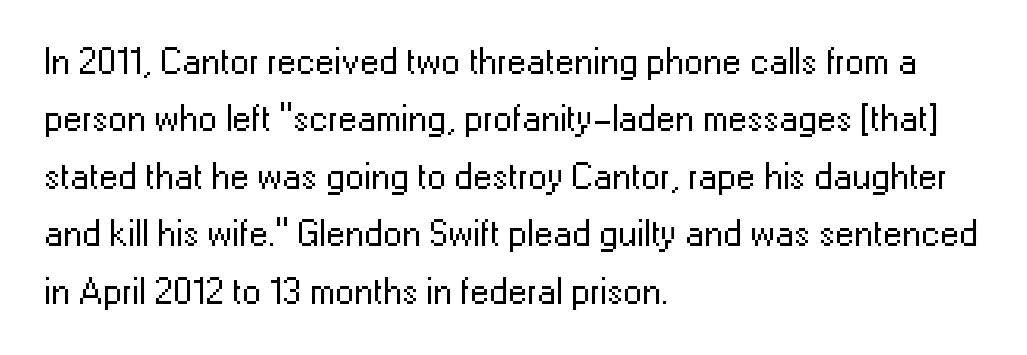
Q: Is the text bold? A: No.
Q: Is the text italic (slanted)? A: No, it is upright.
Q: Is the typeface a serif or a sans-serif typeface? A: Sans-serif.
Q: Is the text underlined? A: No.
Q: How is the paragraph aligned? A: Left-aligned.
Q: Is the spacing between letters normal or unusually wide? A: Normal.
Q: Is the spacing between lines tight, normal or loose? A: Normal.
Q: Width (condensed, normal, or wide)? A: Normal.
Q: Stroke contrast? A: Low.
Q: x-height? A: Medium.
Q: Monospaced? A: No.
